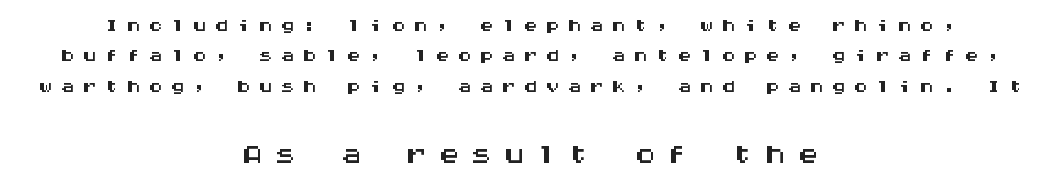
{"serif": "no", "italic": "no", "width": "wide", "stroke_contrast": "medium", "x_height": "large", "monospaced": "yes", "underline": "no", "align": "center", "line_spacing": "tight", "line_spacing_ratio": 1.05, "letter_spacing": "wide", "letter_spacing_em": 0.26, "larger_block": "second", "size_ratio": 1.48, "glyph_px": 43}
